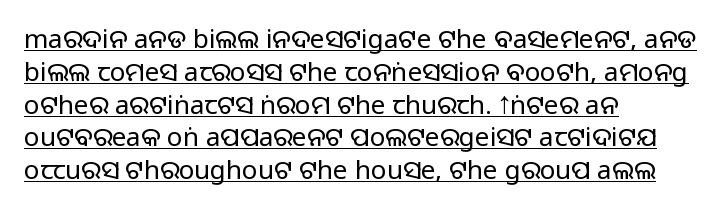
Is the stroke heavy? The answer is a plain regular-or-lighter. In terms of posture, this sample is upright. The face used here is rendered with its standard letterfit. The lines sit at an ordinary, default distance from one another. Descenders here cross a horizontal rule under the line.
